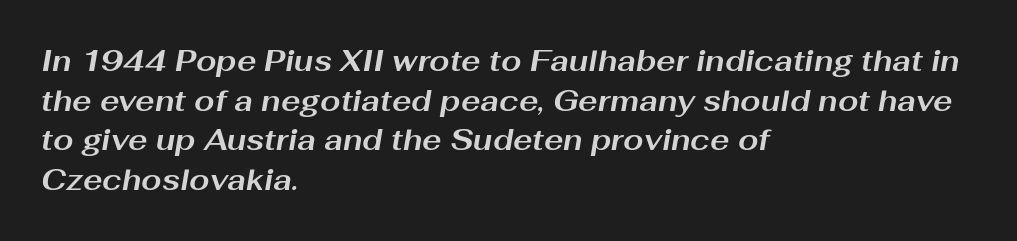
Q: Is the text bold? A: Yes.
Q: Is the text italic (slanted)? A: Yes, it leans right by about 10 degrees.
Q: Is the text underlined? A: No.
Q: How is the paragraph aligned? A: Left-aligned.
Q: Is the spacing between letters normal or unusually wide? A: Normal.
Q: Is the spacing between lines tight, normal or loose? A: Normal.
Q: Width (condensed, normal, or wide)? A: Wide.
Q: Stroke contrast? A: Medium.
Q: x-height? A: Medium.
Q: Monospaced? A: No.
